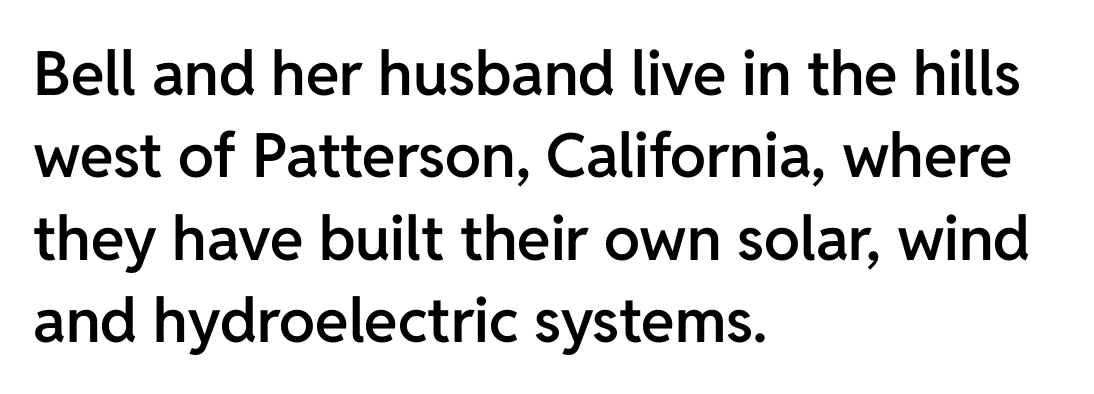
Examine the stroke ends and you'll find no serifs. The lines sit at an ordinary, default distance from one another. The face used here is proportionally spaced, like ordinary book or web type. This rendering leaves character spacing at its baseline value.
